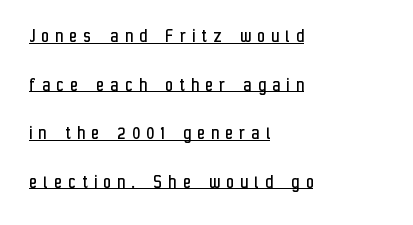
Q: Is the text bold? A: No.
Q: Is the text italic (slanted)? A: No, it is upright.
Q: Is the text underlined? A: Yes.
Q: How is the paragraph aligned? A: Left-aligned.
Q: Is the spacing between letters normal or unusually wide? A: Unusually wide.
Q: Is the spacing between lines tight, normal or loose? A: Loose.
